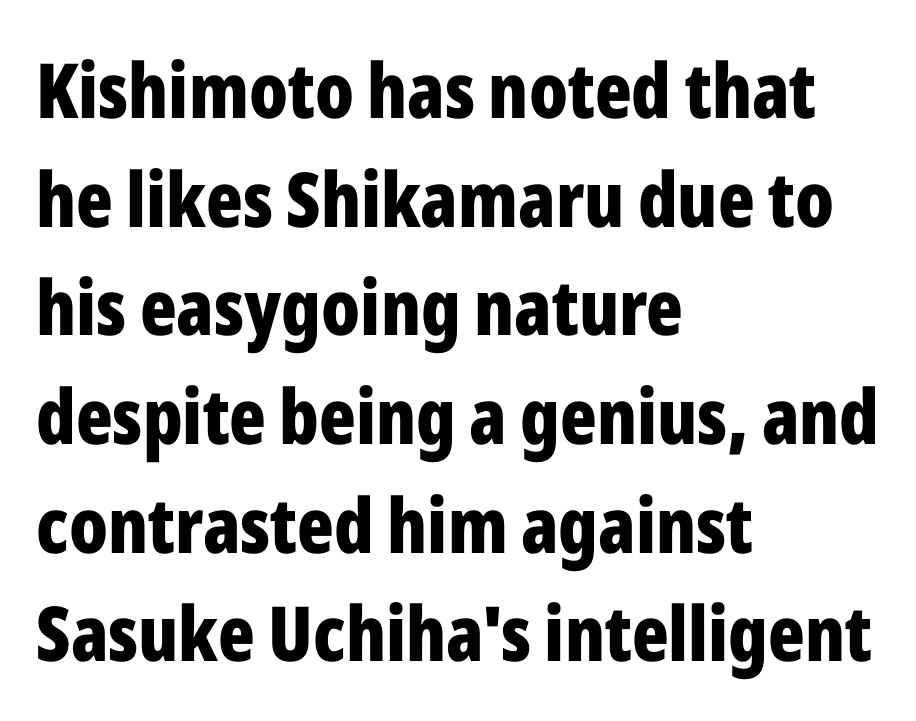
{"serif": "no", "italic": "no", "bold": "yes", "weight": "bold", "width": "condensed", "stroke_contrast": "low", "x_height": "medium", "monospaced": "no", "underline": "no", "align": "left", "line_spacing": "normal", "line_spacing_ratio": 1.43, "letter_spacing": "normal", "letter_spacing_em": 0.0, "glyph_px": 76}
